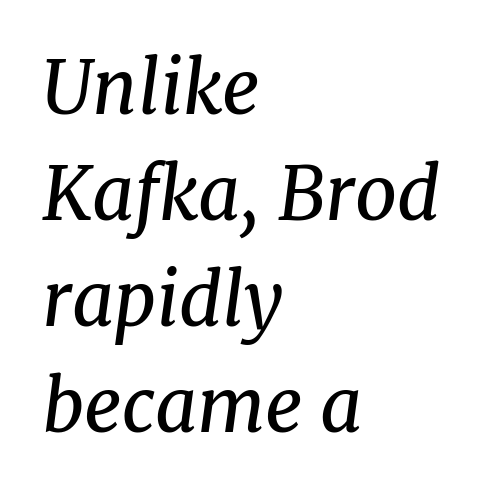
The image shows 73 px regular-weight serif type, italic (leaning right); set left-aligned, normal line spacing (1.45x), normal letter spacing, not underlined; medium stroke contrast and a medium x-height.
